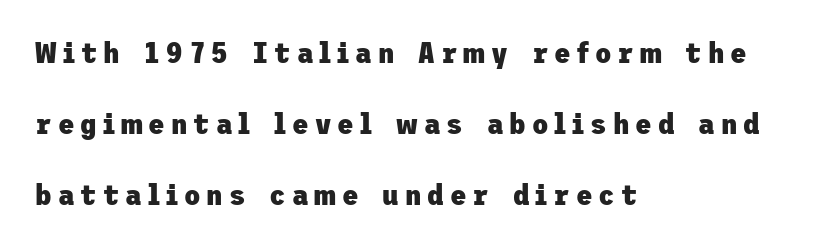
Q: Is the text bold? A: Yes.
Q: Is the text italic (slanted)? A: No, it is upright.
Q: Is the typeface a serif or a sans-serif typeface? A: Sans-serif.
Q: Is the text underlined? A: No.
Q: How is the paragraph aligned? A: Left-aligned.
Q: Is the spacing between letters normal or unusually wide? A: Unusually wide.
Q: Is the spacing between lines tight, normal or loose? A: Loose.
Q: Width (condensed, normal, or wide)? A: Normal.
Q: Stroke contrast? A: Low.
Q: x-height? A: Medium.
